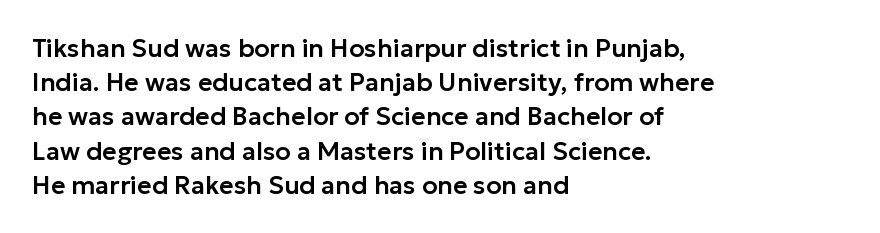
The image shows 25 px text type, upright; set left-aligned, normal line spacing (1.37x), normal letter spacing, not underlined.
